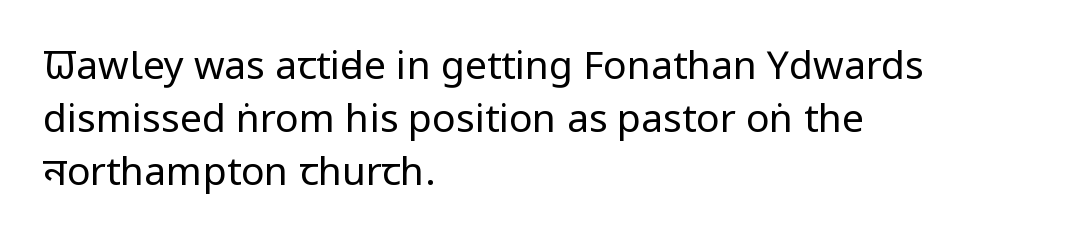
Stroke thickness stays within the range of a standard reading face or lighter. Has an underline been added? It has not. Are there feet on the stems? There aren't — it's a sans. Letter spacing: default. Vertical strokes here are truly vertical. Line beginnings align vertically; line endings do not.
